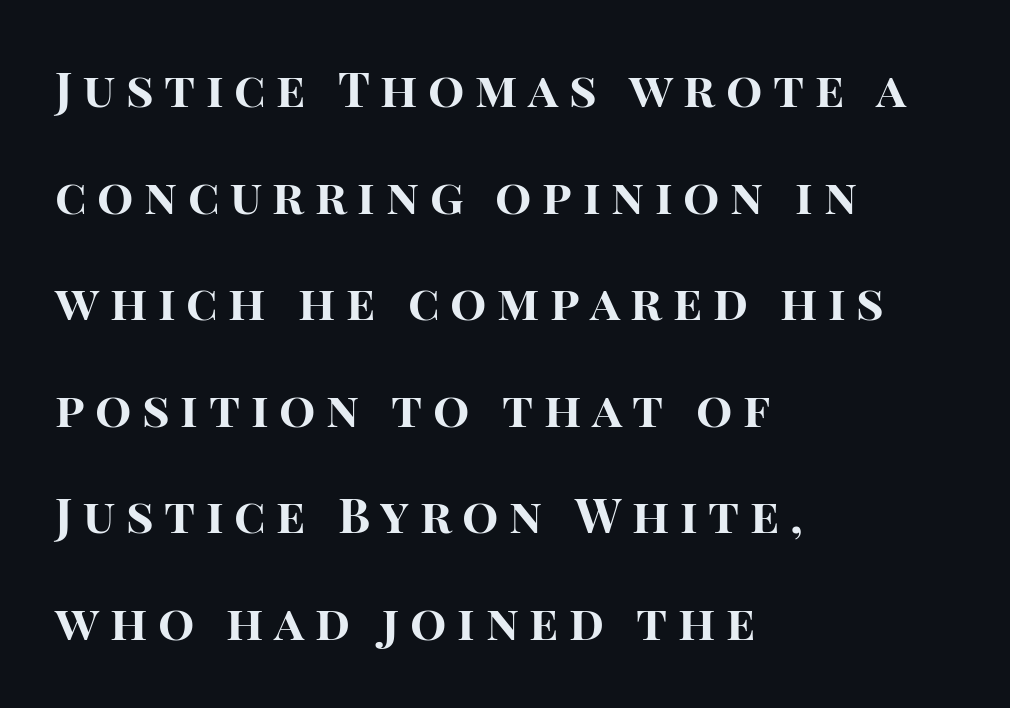
The image shows 48 px bold sans-serif type, upright; set left-aligned, loose line spacing (2.22x), unusually wide letter spacing (+0.22 em), not underlined; high stroke contrast and a large x-height.
